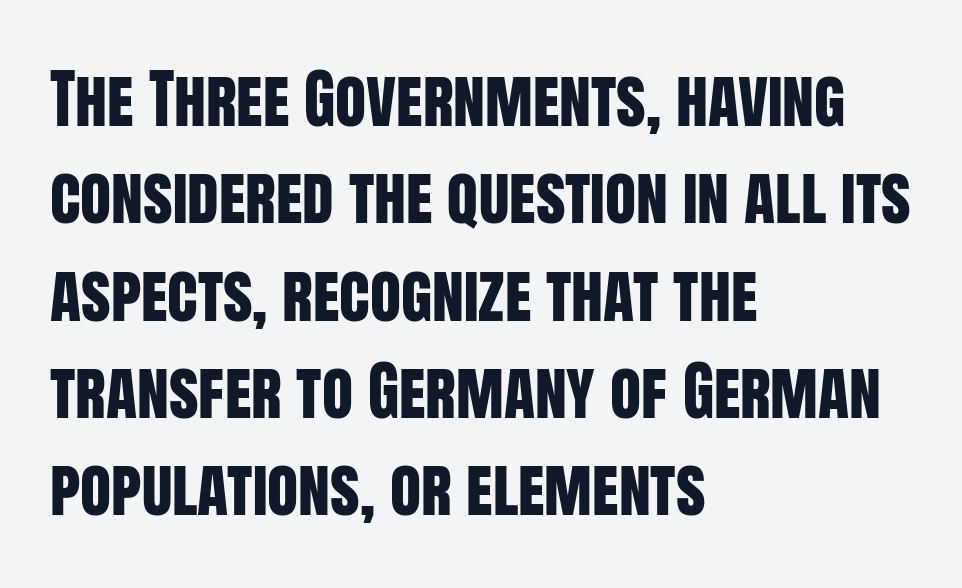
Lines of text with bare space underneath. Reading down the column, the eye jumps a familiar distance to each next line. You can tell it's not italic because the verticals are truly vertical. The passage shown is typed in a proportional face where columns would drift. Does the type have serifs? No, each stem ends abruptly. Notice how the passage keeps a crisp vertical edge on the left only.
